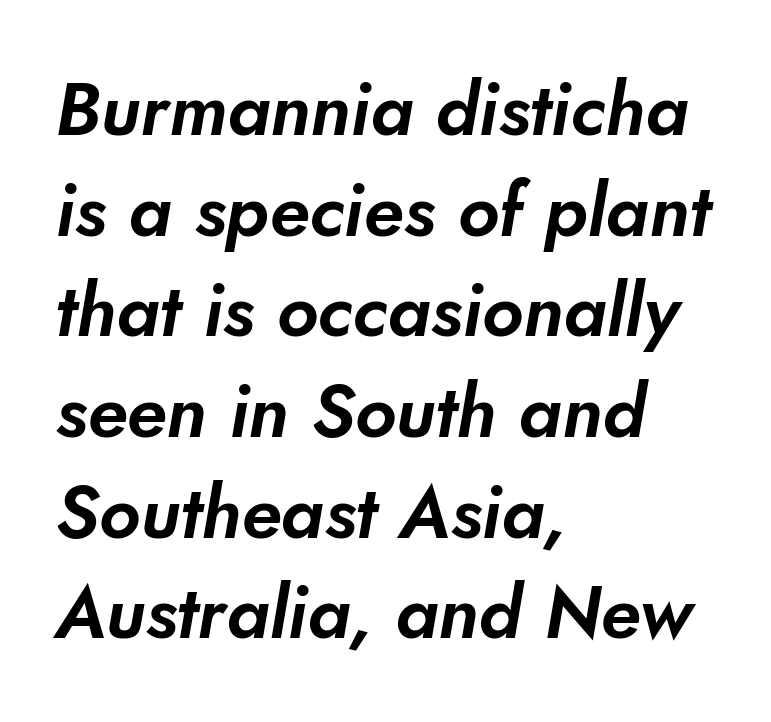
The tracking reads as untouched default to a designer's eye. No word sits above an underline. Do the characters align in a grid? No, the font is proportional. Every row of glyphs begins at an identical x-position on the left. The rendering shows plain stroke endings on the letterforms — a sans-serif design. Baseline-to-baseline distance is the conventional proportion of letter height.
